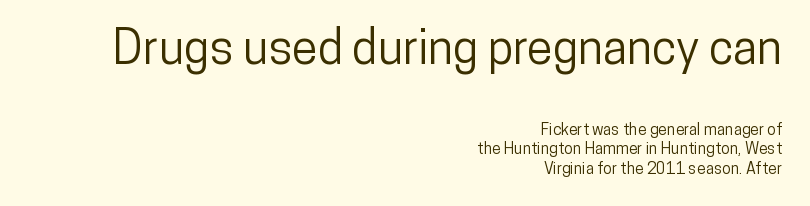
{"serif": "no", "italic": "no", "width": "condensed", "stroke_contrast": "low", "x_height": "medium", "monospaced": "no", "underline": "no", "align": "right", "line_spacing_ratio": 1.22, "letter_spacing": "normal", "letter_spacing_em": 0.0, "larger_block": "first", "size_ratio": 2.94, "glyph_px": 47}
